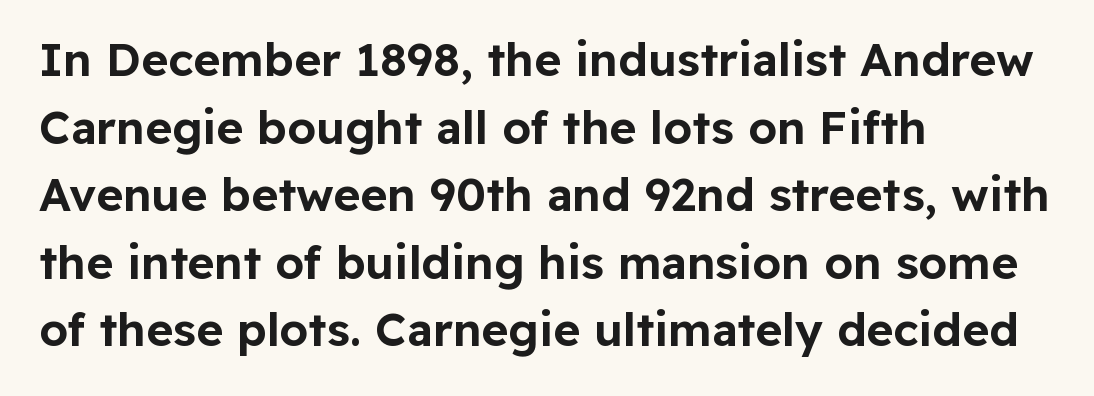
{"serif": "no", "italic": "no", "width": "normal", "stroke_contrast": "low", "x_height": "medium", "monospaced": "no", "underline": "no", "align": "left", "line_spacing": "normal", "line_spacing_ratio": 1.47, "letter_spacing": "normal", "letter_spacing_em": 0.0, "glyph_px": 46}
